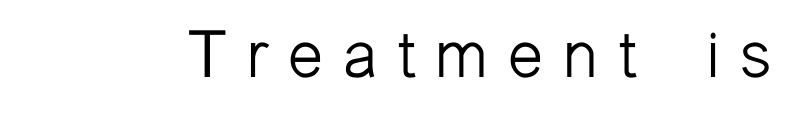
The image shows 66 px light sans-serif type, upright; set unusually wide letter spacing (+0.28 em), not underlined; low stroke contrast and a medium x-height.
